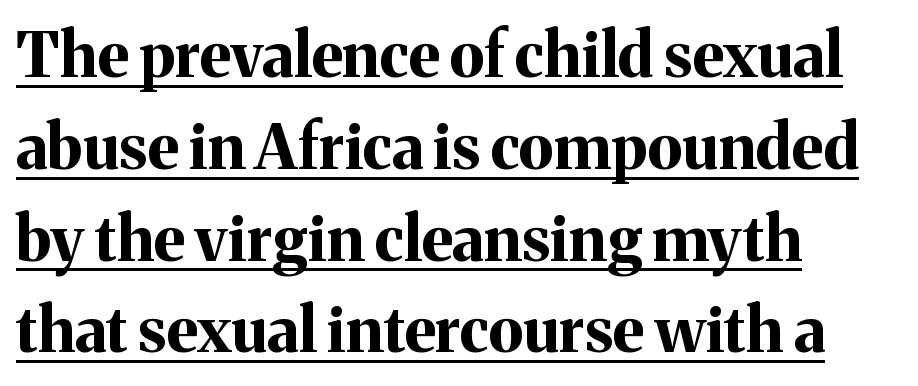
The image shows 62 px bold serif type, upright; set left-aligned, normal line spacing (1.48x), normal letter spacing, underlined; medium stroke contrast and a medium x-height.
